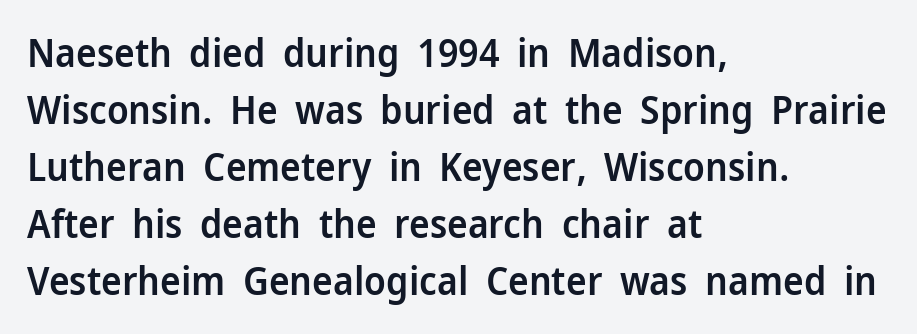
The image shows 39 px semibold sans-serif type, upright; set left-aligned, normal line spacing (1.46x), normal letter spacing, not underlined; low stroke contrast and a medium x-height.
